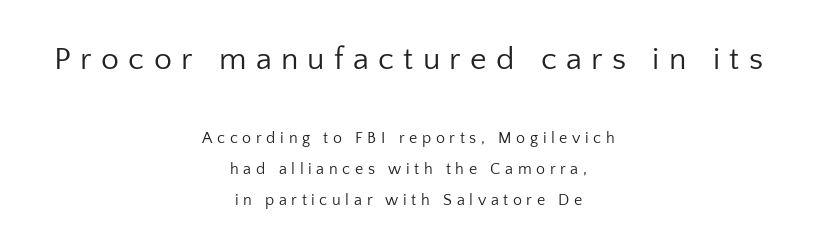
The lettering stays uniformly vertical, giving the passage a roman look. What's the leading like? Stretched, with rows far apart. Classification — sans serif. Descenders hang freely into open space. Letter spacing: wide.
